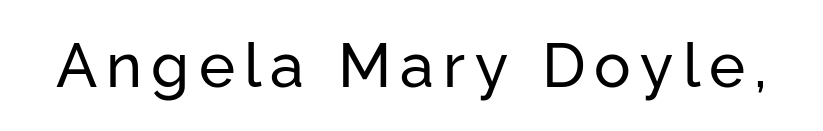
The image shows 61 px sans-serif type, upright; set not underlined; low stroke contrast and a medium x-height.
